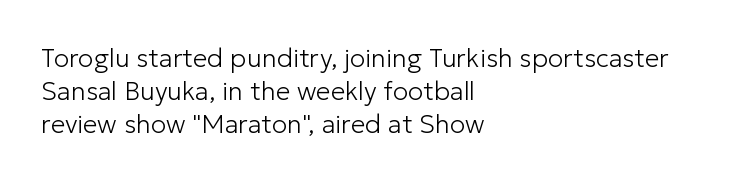
Q: Is the text bold? A: No.
Q: Is the text italic (slanted)? A: No, it is upright.
Q: Is the text underlined? A: No.
Q: How is the paragraph aligned? A: Left-aligned.
Q: Is the spacing between letters normal or unusually wide? A: Normal.
Q: Is the spacing between lines tight, normal or loose? A: Normal.
